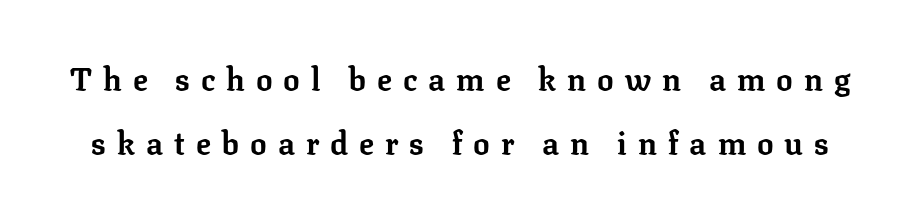
Q: Is the text bold? A: Yes.
Q: Is the text italic (slanted)? A: No, it is upright.
Q: Is the typeface a serif or a sans-serif typeface? A: Serif.
Q: Is the text underlined? A: No.
Q: Is the spacing between letters normal or unusually wide? A: Unusually wide.
Q: Is the spacing between lines tight, normal or loose? A: Loose.
Q: Width (condensed, normal, or wide)? A: Normal.
Q: Stroke contrast? A: Low.
Q: x-height? A: Medium.
Q: Monospaced? A: No.
